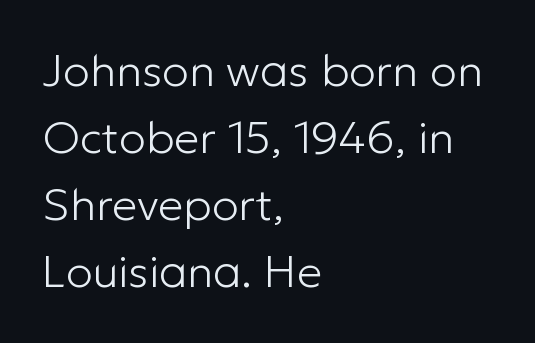
Counters stay open thanks to moderate or lighter strokes. The lines are quadded left. Each letter keeps its own natural width here, so spacing adapts to shape. No extra tracking has been applied to these lines. Has an underline been added? It has not.
